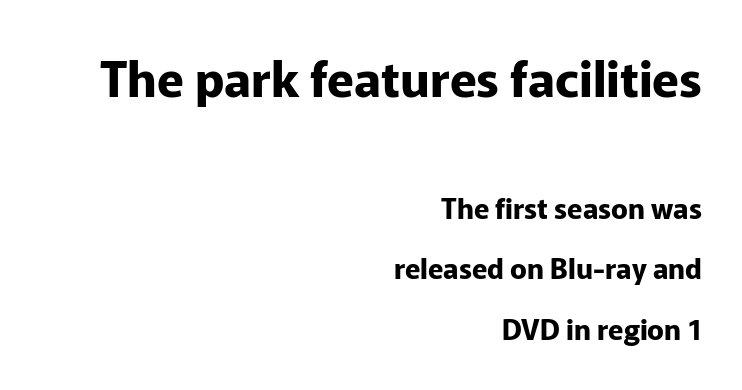
Q: Is the text bold? A: Yes.
Q: Is the text italic (slanted)? A: No, it is upright.
Q: Is the typeface a serif or a sans-serif typeface? A: Sans-serif.
Q: Is the text underlined? A: No.
Q: How is the paragraph aligned? A: Right-aligned.
Q: Is the spacing between letters normal or unusually wide? A: Normal.
Q: Is the spacing between lines tight, normal or loose? A: Loose.
Q: Which block of text is set in a larger size, the first (top) or the second (bottom)? A: The first (top) one.
Q: Width (condensed, normal, or wide)? A: Normal.
Q: Stroke contrast? A: Low.
Q: x-height? A: Medium.
Q: Monospaced? A: No.
